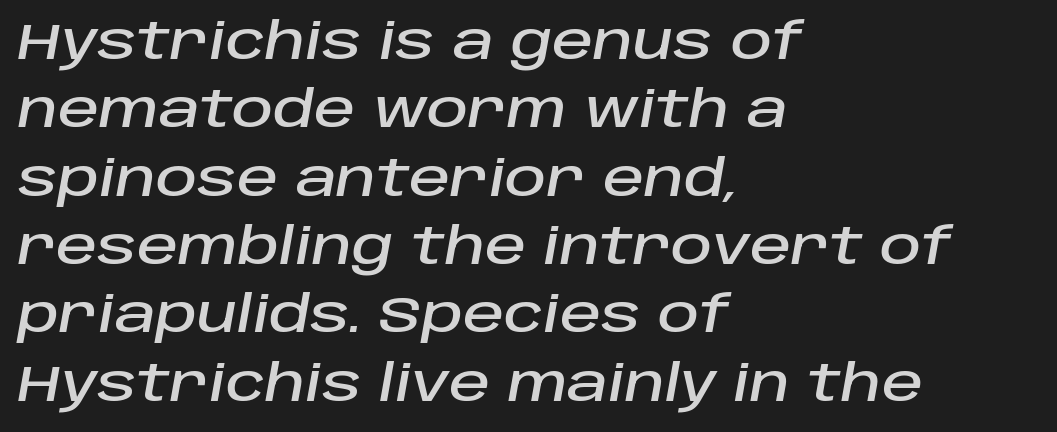
The image shows 51 px text type, italic (leaning right); set left-aligned, normal line spacing (1.34x), normal letter spacing, not underlined; low stroke contrast and a large x-height.
